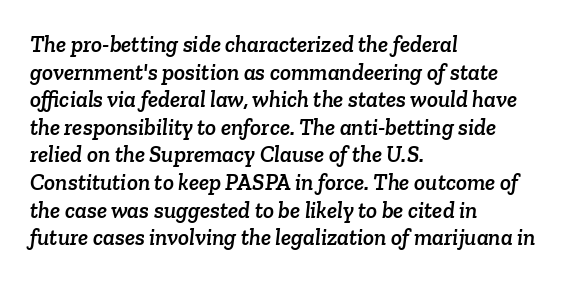
Q: Is the text underlined? A: No.
Q: How is the paragraph aligned? A: Left-aligned.
Q: Is the spacing between letters normal or unusually wide? A: Normal.
